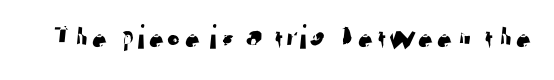
The image shows 35 px sans-serif type; set normal letter spacing, not underlined; low stroke contrast and a medium x-height.
